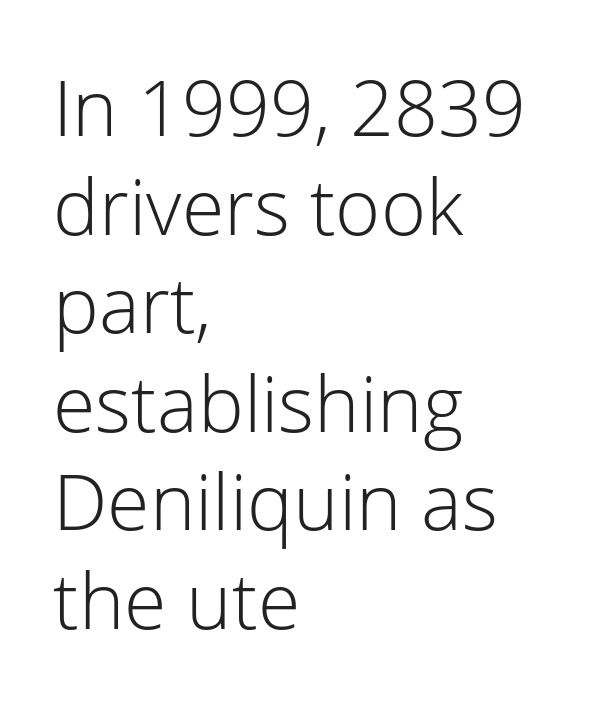
The image shows 77 px light sans-serif type, upright; set left-aligned, normal line spacing (1.28x), normal letter spacing, not underlined; low stroke contrast and a medium x-height.
